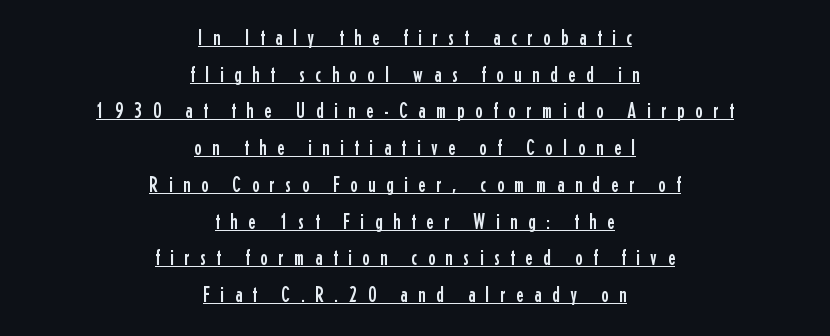
{"italic": "no", "underline": "yes", "align": "center", "line_spacing": "normal", "line_spacing_ratio": 1.67, "letter_spacing": "wide", "letter_spacing_em": 0.48, "glyph_px": 22}
